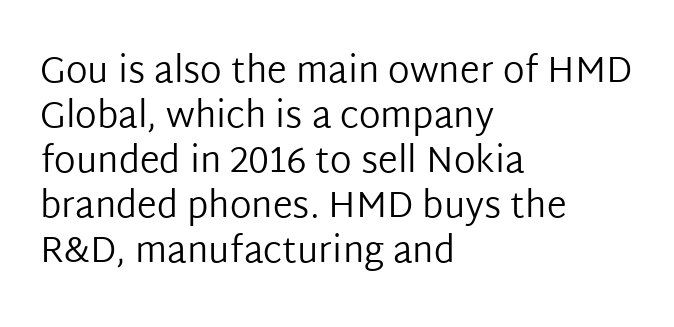
Left-aligned paragraph, ragged on the right. The space between consecutive lines is moderate. Upright lettering throughout. Words appear dense and cohesive because spacing is normal. Nope, no serifs anywhere on these letters.
